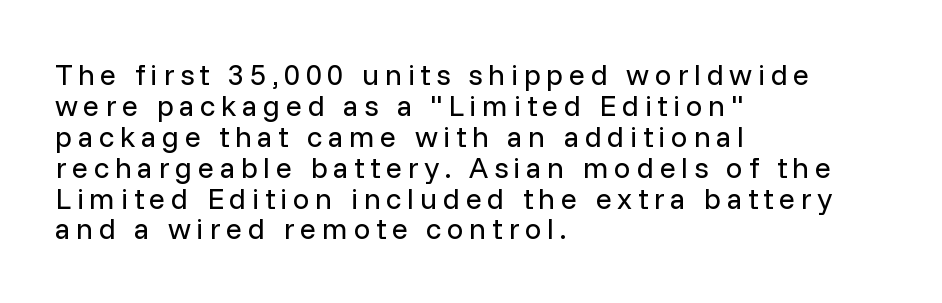
Q: Is the text bold? A: No.
Q: Is the text italic (slanted)? A: No, it is upright.
Q: Is the typeface a serif or a sans-serif typeface? A: Sans-serif.
Q: Is the text underlined? A: No.
Q: How is the paragraph aligned? A: Left-aligned.
Q: Is the spacing between lines tight, normal or loose? A: Tight.
Q: Width (condensed, normal, or wide)? A: Normal.
Q: Stroke contrast? A: Low.
Q: x-height? A: Medium.
Q: Monospaced? A: No.
